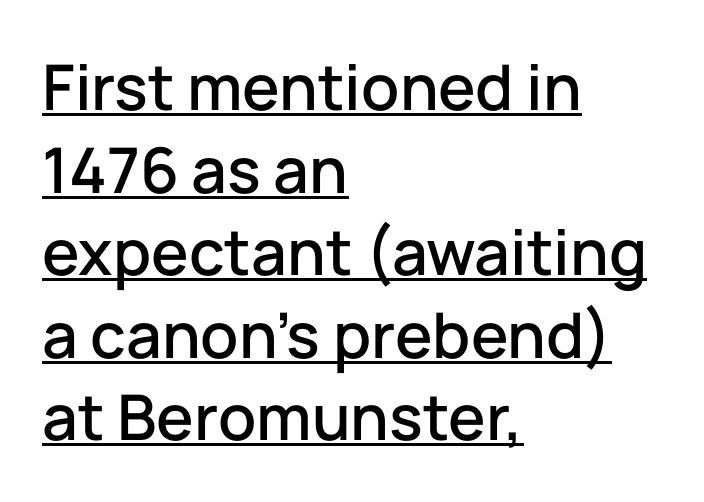
The image shows 63 px sans-serif type, upright; set left-aligned, normal line spacing (1.31x), normal letter spacing, underlined; low stroke contrast and a medium x-height.
